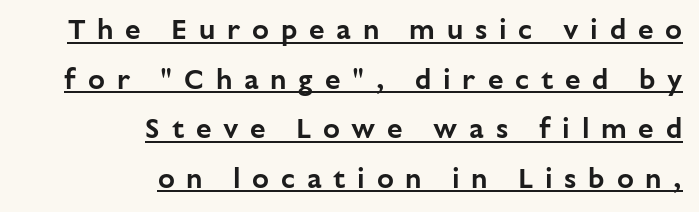
Q: Is the text italic (slanted)? A: No, it is upright.
Q: Is the typeface a serif or a sans-serif typeface? A: Sans-serif.
Q: Is the text underlined? A: Yes.
Q: How is the paragraph aligned? A: Right-aligned.
Q: Is the spacing between letters normal or unusually wide? A: Unusually wide.
Q: Width (condensed, normal, or wide)? A: Normal.
Q: Stroke contrast? A: Low.
Q: x-height? A: Medium.
Q: Monospaced? A: No.
